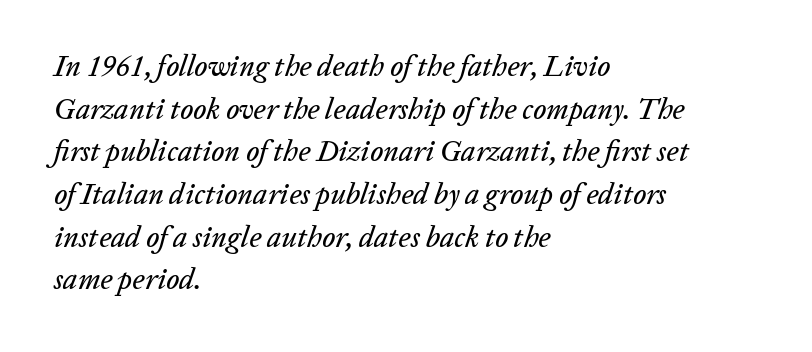
Q: Is the text italic (slanted)? A: Yes, it leans right by about 20 degrees.
Q: Is the text underlined? A: No.
Q: How is the paragraph aligned? A: Left-aligned.
Q: Is the spacing between letters normal or unusually wide? A: Normal.
Q: Is the spacing between lines tight, normal or loose? A: Normal.
Q: Width (condensed, normal, or wide)? A: Normal.
Q: Stroke contrast? A: Low.
Q: x-height? A: Medium.
Q: Monospaced? A: No.
